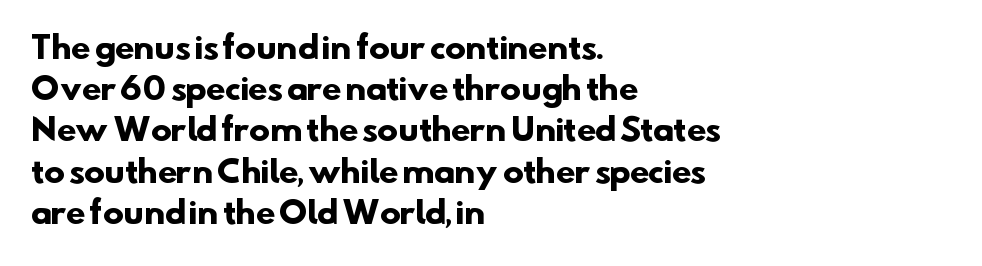
The image shows 31 px heavy sans-serif type; set left-aligned, normal line spacing (1.33x), normal letter spacing, not underlined; low stroke contrast and a small x-height.
